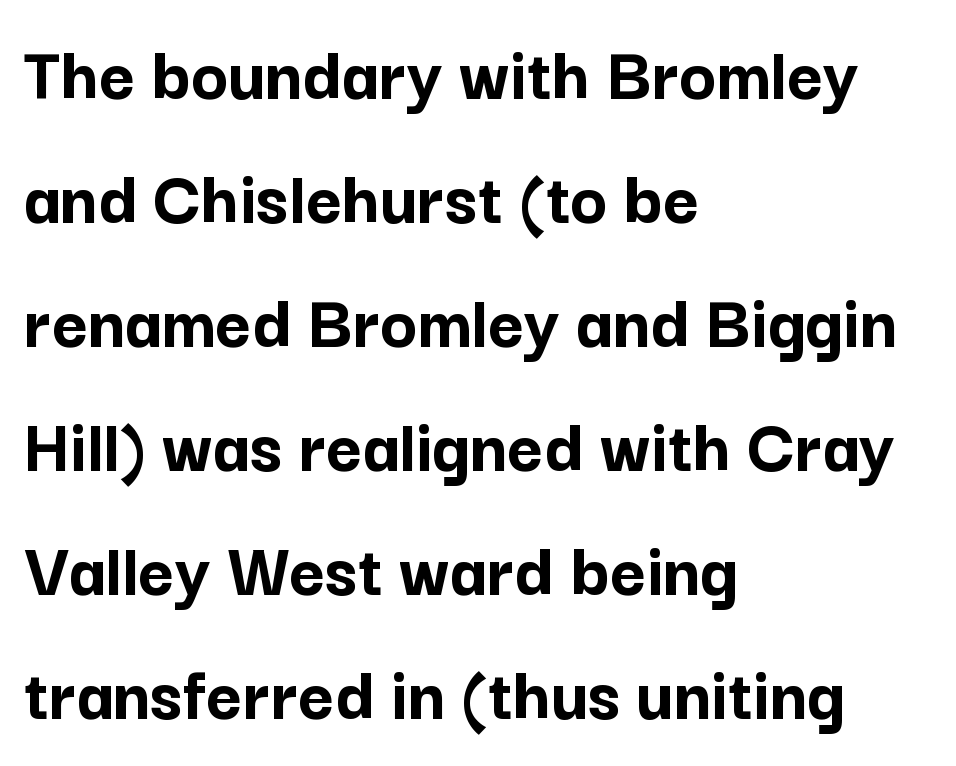
Q: Is the text bold? A: Yes.
Q: Is the text italic (slanted)? A: No, it is upright.
Q: Is the typeface a serif or a sans-serif typeface? A: Sans-serif.
Q: Is the text underlined? A: No.
Q: How is the paragraph aligned? A: Left-aligned.
Q: Is the spacing between letters normal or unusually wide? A: Normal.
Q: Is the spacing between lines tight, normal or loose? A: Normal.
Q: Width (condensed, normal, or wide)? A: Normal.
Q: Stroke contrast? A: Low.
Q: x-height? A: Medium.
Q: Monospaced? A: No.
